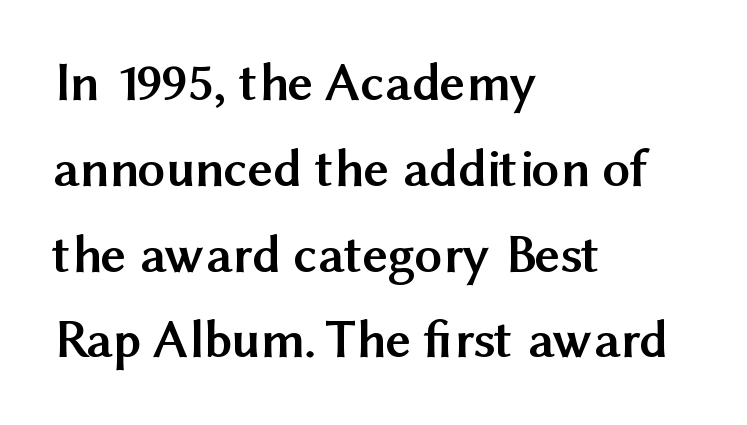
Heavy-handed strokes throughout: this text is bold. Words float on clear page, feet unadorned. The block of text has a typical density, with ordinary space between rows. This is sans-serif lettering, the kind often seen on screens and signage. The typesetter chose a ragged-right arrangement here.
